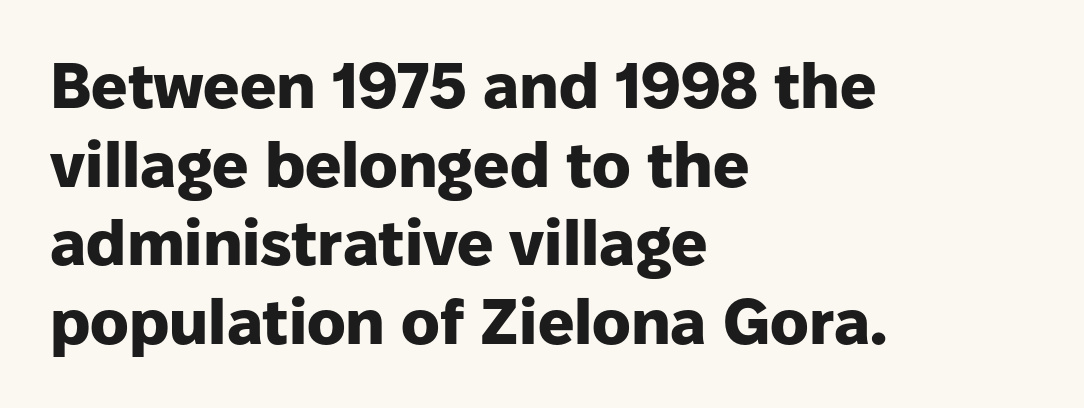
The rendering uses natural spacing where letterforms have individual widths. Each row of text sits above clean, open space. Words appear dense and cohesive because spacing is normal. Posture: upright roman. Heft: maximum for text — a bold.
